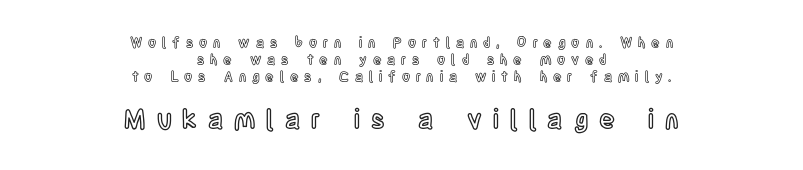
{"italic": "no", "underline": "no", "align": "center", "line_spacing_ratio": 1.22, "letter_spacing": "wide", "letter_spacing_em": 0.42, "larger_block": "second", "size_ratio": 1.86, "glyph_px": 26}
